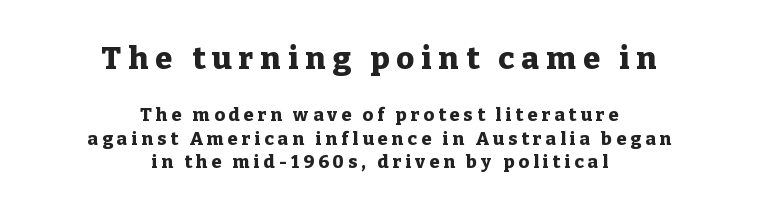
{"serif": "yes", "italic": "no", "bold": "yes", "weight": "heavy", "width": "normal", "stroke_contrast": "low", "x_height": "medium", "monospaced": "no", "underline": "no", "align": "center", "line_spacing": "normal", "line_spacing_ratio": 1.28, "letter_spacing": "wide", "letter_spacing_em": 0.23, "larger_block": "first", "size_ratio": 1.72, "glyph_px": 31}
